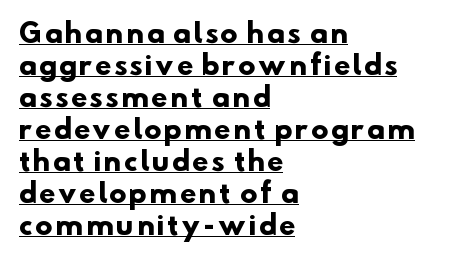
{"bold": "yes", "underline": "yes", "align": "left", "line_spacing_ratio": 1.23, "glyph_px": 26}
